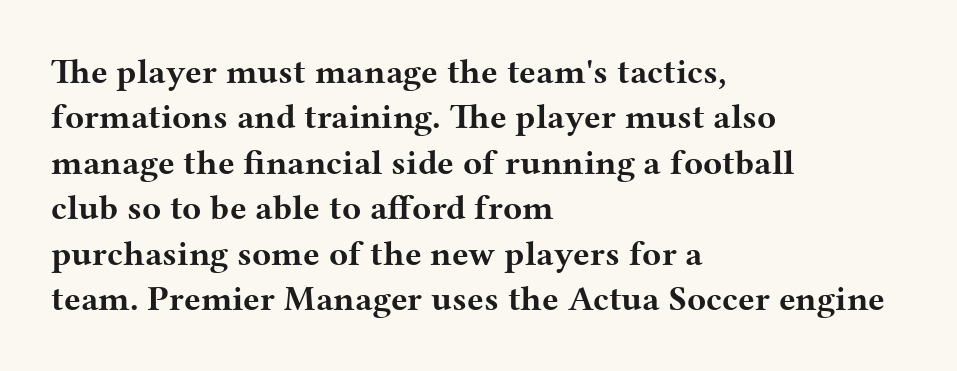
The image shows 35 px bold, wide serif type, upright; set left-aligned, normal line spacing (1.3x), normal letter spacing, not underlined; medium stroke contrast and a medium x-height.
